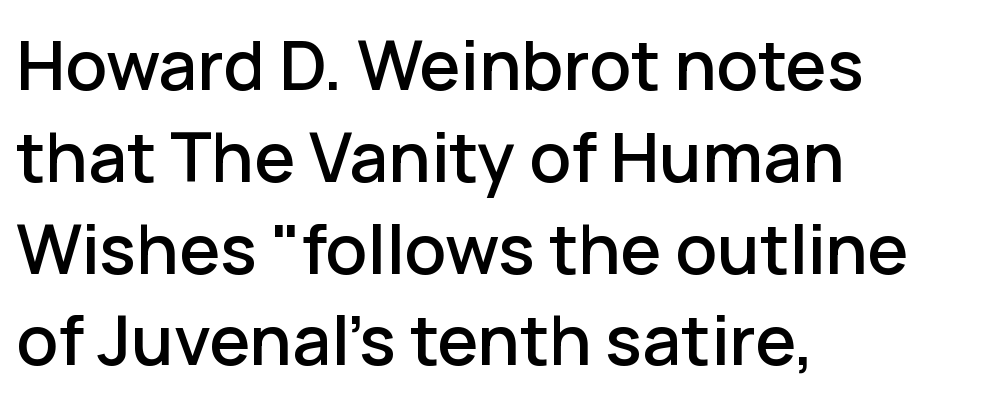
Q: Is the text italic (slanted)? A: No, it is upright.
Q: Is the typeface a serif or a sans-serif typeface? A: Sans-serif.
Q: Is the text underlined? A: No.
Q: How is the paragraph aligned? A: Left-aligned.
Q: Is the spacing between letters normal or unusually wide? A: Normal.
Q: Is the spacing between lines tight, normal or loose? A: Normal.
Q: Width (condensed, normal, or wide)? A: Normal.
Q: Stroke contrast? A: Low.
Q: x-height? A: Medium.
Q: Monospaced? A: No.
